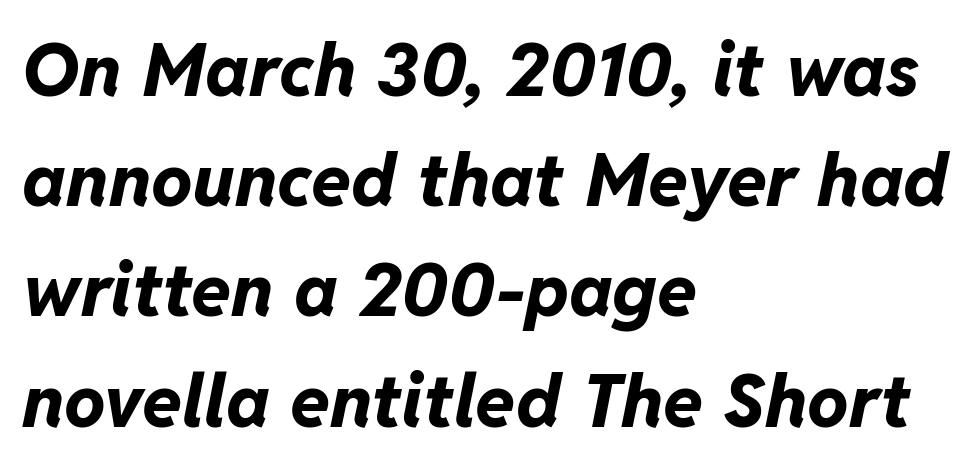
{"italic": "yes", "lean": "right", "slant_degrees": 11, "bold": "yes", "weight": "bold", "width": "normal", "stroke_contrast": "low", "x_height": "medium", "monospaced": "no", "underline": "no", "align": "left", "line_spacing": "normal", "line_spacing_ratio": 1.51, "letter_spacing": "normal", "letter_spacing_em": 0.0, "glyph_px": 73}
